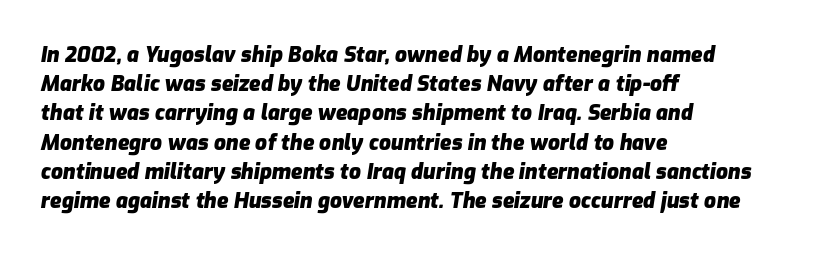
{"italic": "yes", "lean": "right", "slant_degrees": 9, "bold": "yes", "underline": "no", "align": "left", "line_spacing": "normal", "line_spacing_ratio": 1.39, "letter_spacing": "normal", "letter_spacing_em": 0.0, "glyph_px": 21}
